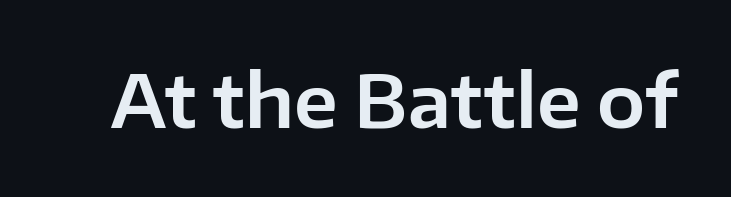
{"serif": "no", "italic": "no", "width": "normal", "stroke_contrast": "low", "x_height": "medium", "monospaced": "no", "underline": "no", "letter_spacing": "normal", "letter_spacing_em": 0.0, "glyph_px": 72}
